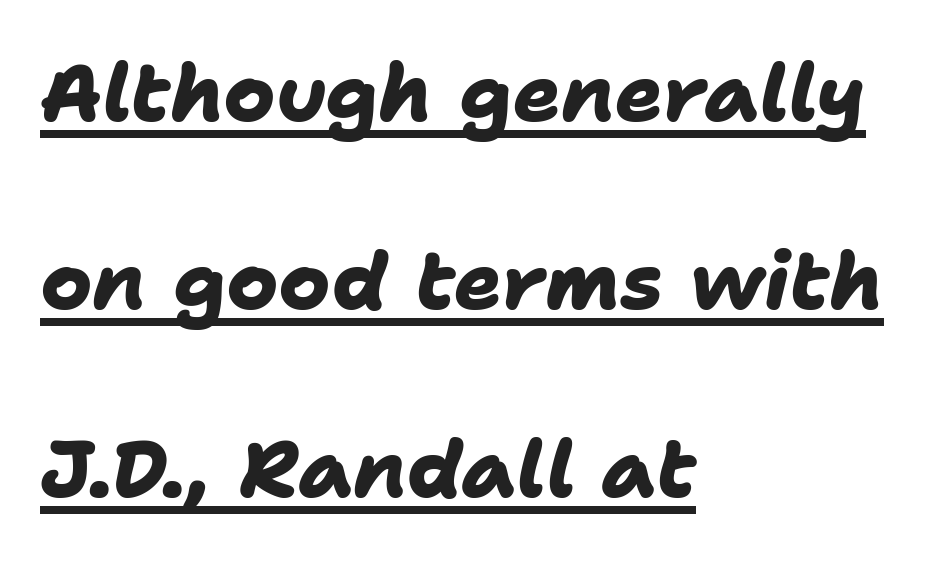
{"serif": "no", "bold": "yes", "weight": "heavy", "width": "normal", "stroke_contrast": "low", "x_height": "medium", "monospaced": "no", "underline": "yes", "align": "left", "line_spacing": "loose", "line_spacing_ratio": 2.38, "letter_spacing": "normal", "letter_spacing_em": 0.0, "glyph_px": 79}
